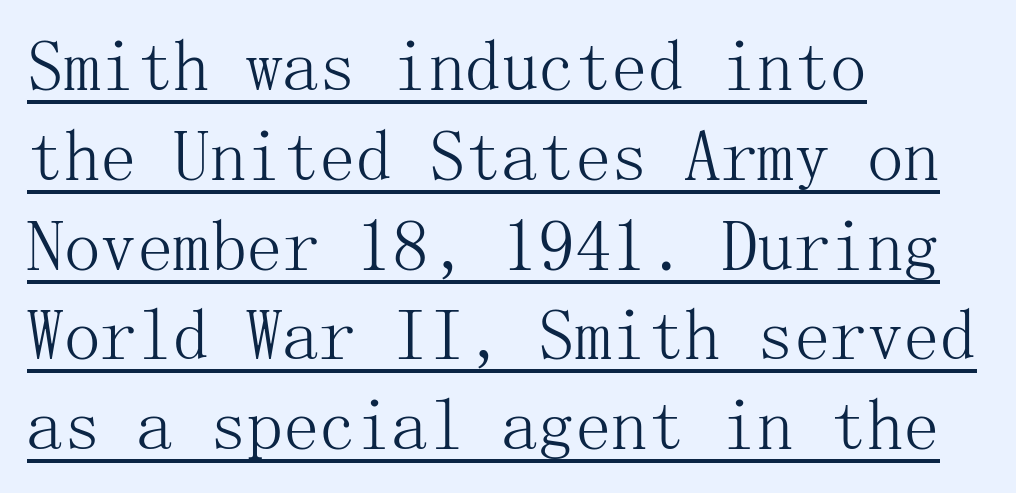
The image shows 73 px light serif type, upright; set left-aligned, line spacing 1.23x, normal letter spacing, underlined; medium stroke contrast and a medium x-height.
